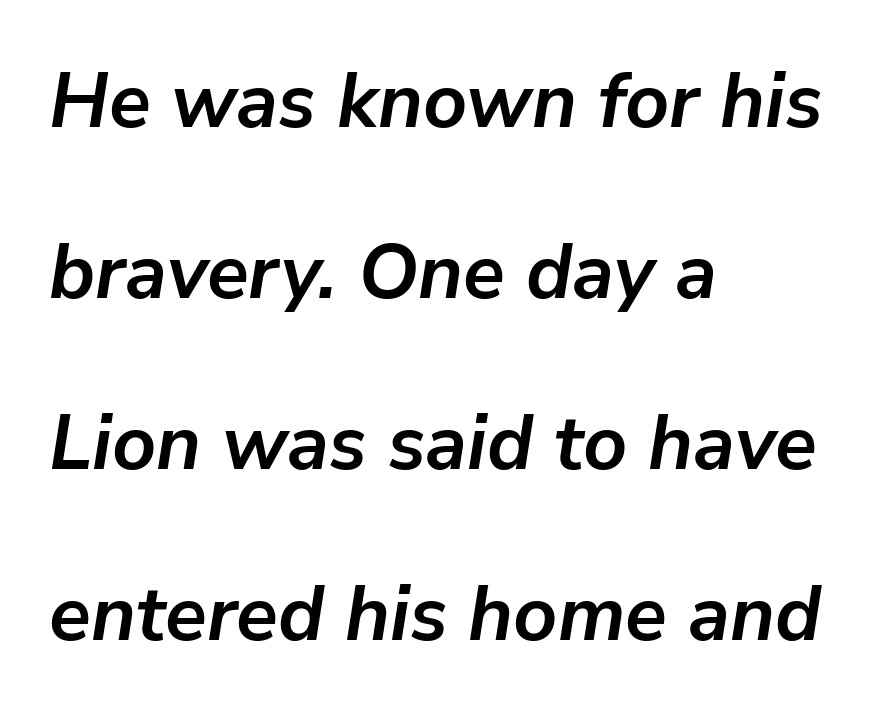
Tracking value appears to be zero — textbook default spacing. Clear beneath every line of the passage. Caption: bold face, heavy strokes. The face used here is proportionally spaced, like ordinary book or web type. Compared with a centered layout, this one pins lines to the left instead. The letters are slanted; this is an italic face.
